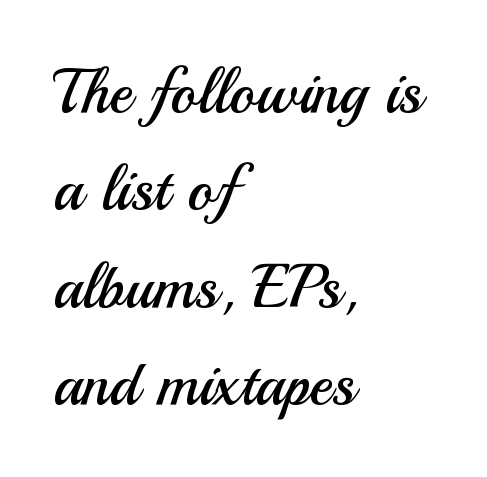
The image shows 62 px regular-weight sans-serif type; set left-aligned, normal line spacing (1.57x), normal letter spacing, not underlined; medium stroke contrast and a small x-height.
